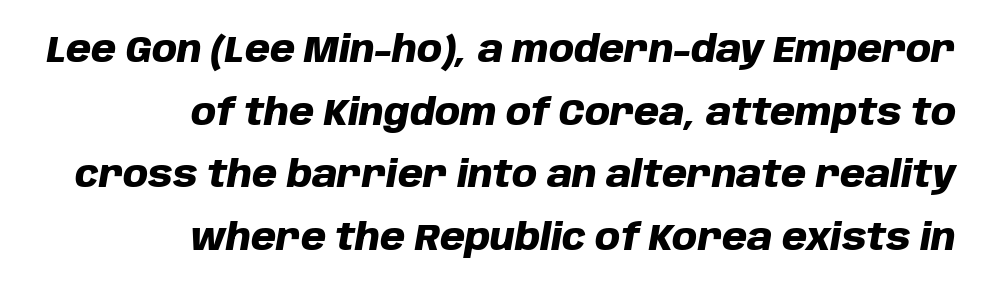
{"italic": "yes", "lean": "right", "slant_degrees": 10, "bold": "yes", "weight": "heavy", "width": "normal", "stroke_contrast": "low", "x_height": "large", "monospaced": "no", "underline": "no", "align": "right", "line_spacing_ratio": 1.74, "letter_spacing": "normal", "letter_spacing_em": 0.0, "glyph_px": 36}
